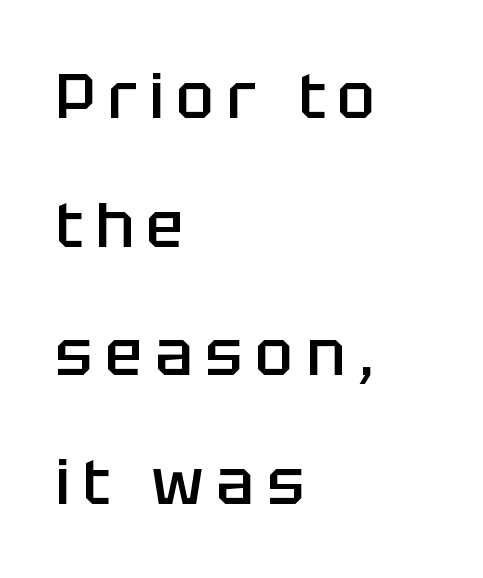
Q: Is the text bold? A: Semi-bold.
Q: Is the text italic (slanted)? A: No, it is upright.
Q: Is the typeface a serif or a sans-serif typeface? A: Sans-serif.
Q: Is the text underlined? A: No.
Q: How is the paragraph aligned? A: Left-aligned.
Q: Is the spacing between letters normal or unusually wide? A: Unusually wide.
Q: Is the spacing between lines tight, normal or loose? A: Loose.
Q: Width (condensed, normal, or wide)? A: Normal.
Q: Stroke contrast? A: Low.
Q: x-height? A: Large.
Q: Monospaced? A: No.
